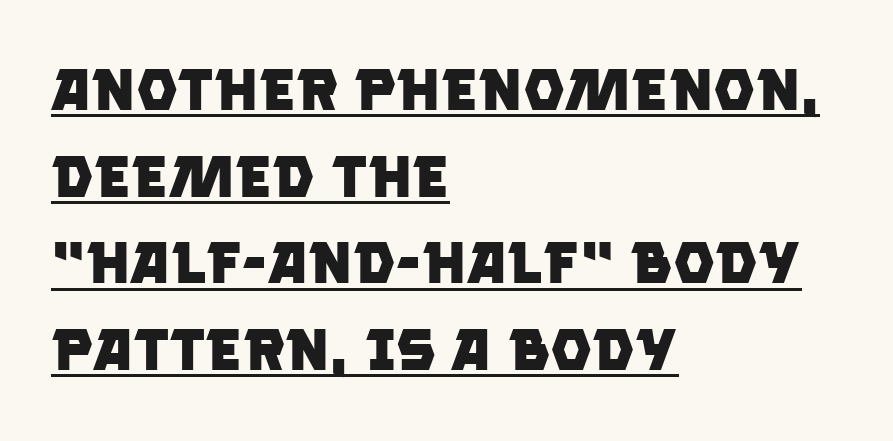
The image shows 59 px heavy sans-serif type; set left-aligned, normal line spacing (1.47x), normal letter spacing, underlined; low stroke contrast and a large x-height.
